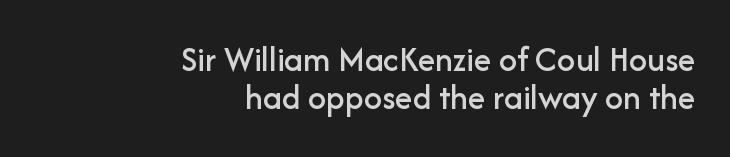
Q: Is the text italic (slanted)? A: No, it is upright.
Q: Is the typeface a serif or a sans-serif typeface? A: Sans-serif.
Q: Is the text underlined? A: No.
Q: How is the paragraph aligned? A: Right-aligned.
Q: Is the spacing between letters normal or unusually wide? A: Normal.
Q: Is the spacing between lines tight, normal or loose? A: Tight.
Q: Width (condensed, normal, or wide)? A: Normal.
Q: Stroke contrast? A: Low.
Q: x-height? A: Medium.
Q: Monospaced? A: No.
